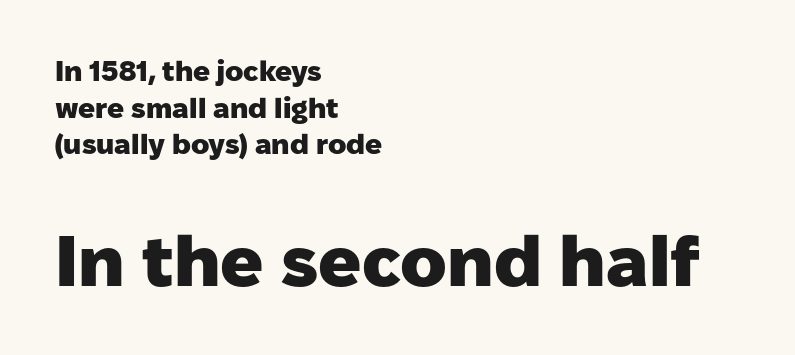
Q: Is the text bold? A: Yes.
Q: Is the text italic (slanted)? A: No, it is upright.
Q: Is the typeface a serif or a sans-serif typeface? A: Sans-serif.
Q: Is the text underlined? A: No.
Q: How is the paragraph aligned? A: Left-aligned.
Q: Is the spacing between letters normal or unusually wide? A: Normal.
Q: Is the spacing between lines tight, normal or loose? A: Normal.
Q: Which block of text is set in a larger size, the first (top) or the second (bottom)? A: The second (bottom) one.
Q: Width (condensed, normal, or wide)? A: Normal.
Q: Stroke contrast? A: Low.
Q: x-height? A: Medium.
Q: Monospaced? A: No.
